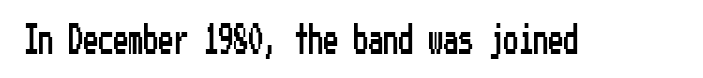
The image shows 30 px condensed sans-serif type, upright; set normal letter spacing, not underlined; low stroke contrast and a medium x-height.
